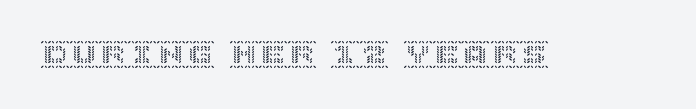
Only glyphs here, with clear space below each row. This sample uses an upright cut, with every glyph sitting square on the baseline. How are the letters spaced? Ordinarily, with no added tracking.
